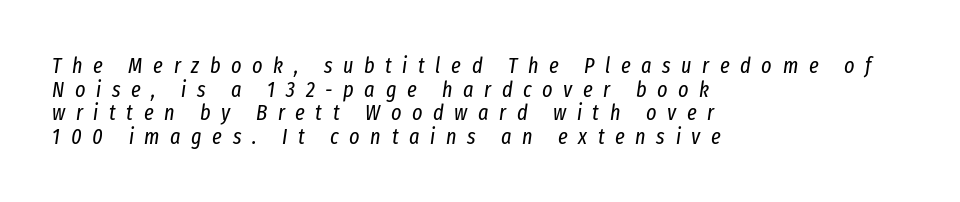
The image shows 22 px text type, italic (leaning right); set left-aligned, tight line spacing (1.07x), unusually wide letter spacing (+0.48 em), not underlined.
